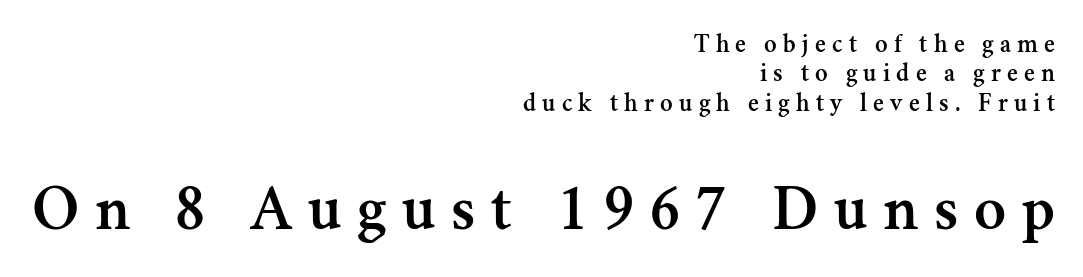
The image shows 66 px serif type, upright; set right-aligned, tight line spacing (1.13x), unusually wide letter spacing (+0.24 em), not underlined; the second (bottom) block is 2.54x larger; medium stroke contrast and a small x-height.
